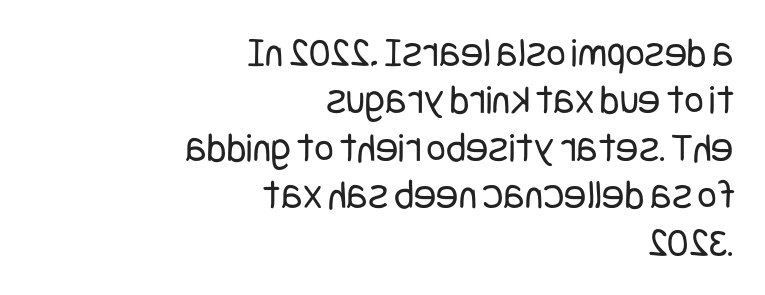
The passage shown is not bold in any degree. Between one letter and the next there's only the usual sliver of space. Grotesque or geometric, the face here clearly has no serifs. Rendered with straight, roman letterforms. Plain, unruled lines of type. What's the leading like? Squeezed, with rows nearly overlapping.
